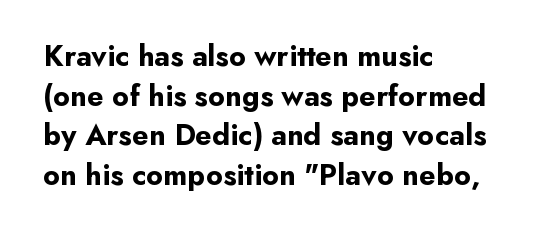
The glyphs are unaccompanied by any horizontal stroke below them. Honestly, the letter spacing is just normal — you wouldn't notice it. Varying glyph widths throughout — classic text-font behaviour. Posture: vertical.
